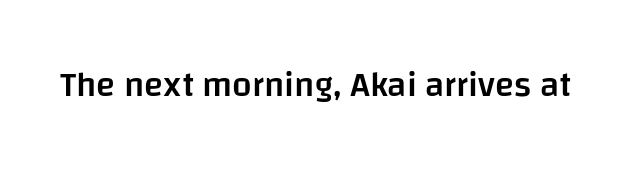
Q: Is the text bold? A: Semi-bold.
Q: Is the text italic (slanted)? A: No, it is upright.
Q: Is the typeface a serif or a sans-serif typeface? A: Sans-serif.
Q: Is the text underlined? A: No.
Q: Is the spacing between letters normal or unusually wide? A: Normal.
Q: Width (condensed, normal, or wide)? A: Normal.
Q: Stroke contrast? A: Low.
Q: x-height? A: Large.
Q: Monospaced? A: No.
